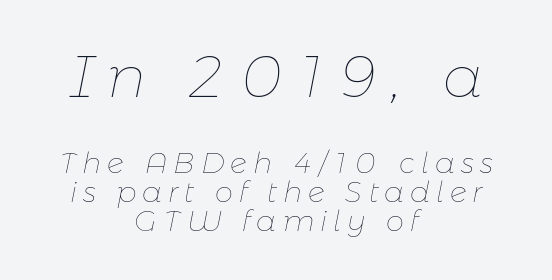
{"italic": "yes", "lean": "right", "slant_degrees": 11, "bold": "no", "weight": "thin", "width": "normal", "stroke_contrast": "low", "x_height": "medium", "monospaced": "no", "underline": "no", "align": "center", "line_spacing": "tight", "line_spacing_ratio": 1.0, "letter_spacing": "wide", "letter_spacing_em": 0.21, "larger_block": "first", "size_ratio": 2.0, "glyph_px": 58}
